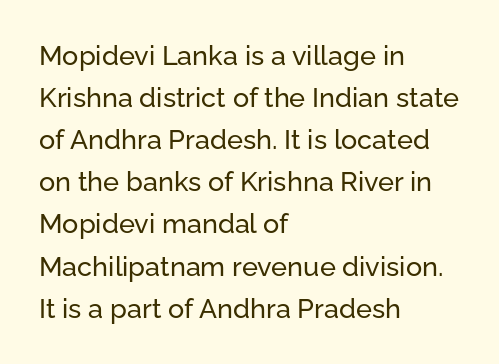
Q: Is the text italic (slanted)? A: No, it is upright.
Q: Is the text underlined? A: No.
Q: How is the paragraph aligned? A: Left-aligned.
Q: Is the spacing between letters normal or unusually wide? A: Normal.
Q: Is the spacing between lines tight, normal or loose? A: Normal.
